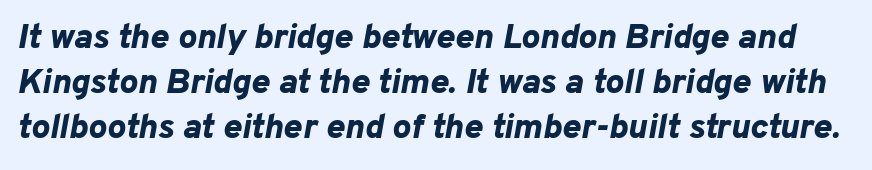
{"italic": "yes", "lean": "right", "slant_degrees": 10, "bold": "yes", "weight": "bold", "width": "normal", "stroke_contrast": "low", "x_height": "medium", "monospaced": "no", "underline": "no", "line_spacing": "normal", "line_spacing_ratio": 1.29, "letter_spacing": "normal", "letter_spacing_em": 0.0, "glyph_px": 35}
